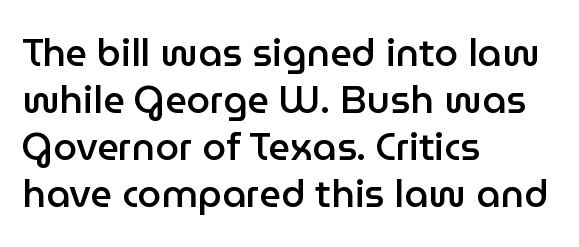
The image shows 38 px semibold sans-serif type, upright; set left-aligned, line spacing 1.24x, normal letter spacing, not underlined; low stroke contrast and a medium x-height.
